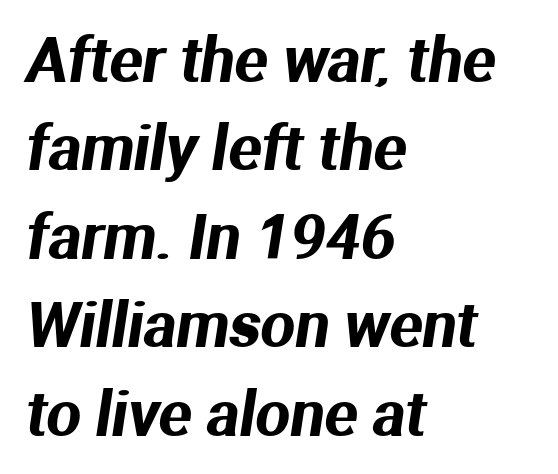
{"serif": "no", "width": "normal", "stroke_contrast": "medium", "x_height": "medium", "monospaced": "no", "underline": "no", "align": "left", "line_spacing": "normal", "line_spacing_ratio": 1.45, "letter_spacing": "normal", "letter_spacing_em": 0.0, "glyph_px": 61}
